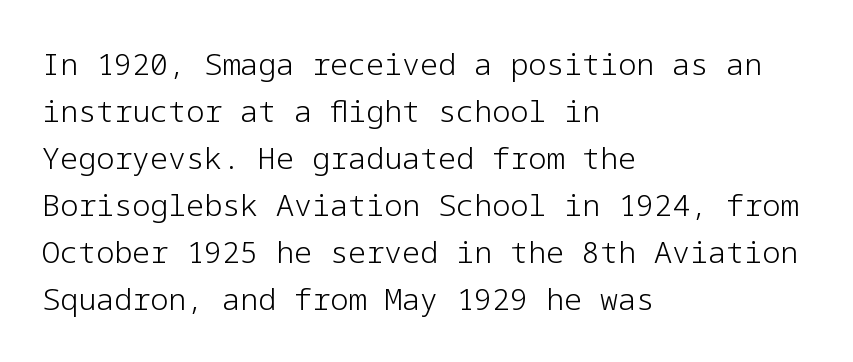
{"serif": "no", "italic": "no", "bold": "no", "weight": "light", "width": "normal", "stroke_contrast": "low", "x_height": "medium", "underline": "no", "align": "left", "line_spacing": "normal", "line_spacing_ratio": 1.57, "letter_spacing": "normal", "letter_spacing_em": 0.0, "glyph_px": 30}
